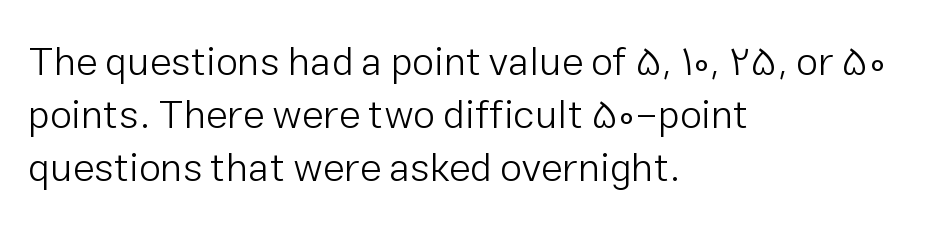
{"serif": "no", "italic": "no", "bold": "no", "weight": "light", "width": "normal", "stroke_contrast": "low", "x_height": "medium", "monospaced": "no", "underline": "no", "align": "left", "line_spacing": "normal", "line_spacing_ratio": 1.33, "letter_spacing": "normal", "letter_spacing_em": 0.0, "glyph_px": 40}
